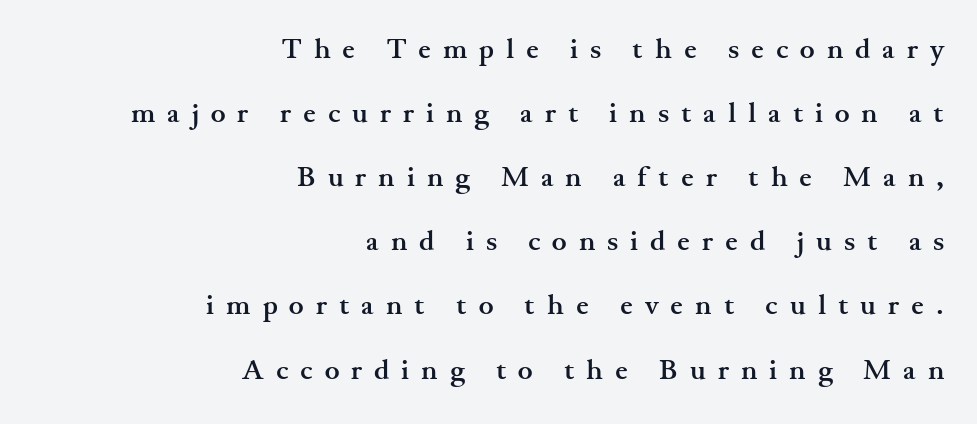
The image shows 28 px semibold, wide serif type, upright; set right-aligned, loose line spacing (2.29x), unusually wide letter spacing (+0.43 em), not underlined; medium stroke contrast and a small x-height.
